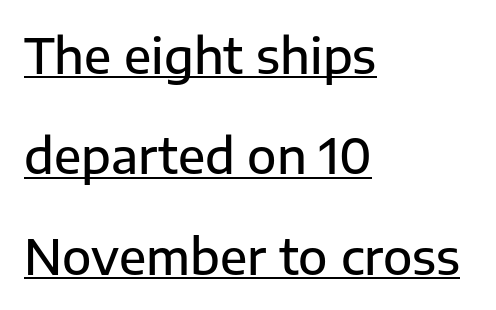
The image shows 48 px semibold sans-serif type, upright; set left-aligned, loose line spacing (2.09x), normal letter spacing, underlined; low stroke contrast and a medium x-height.
